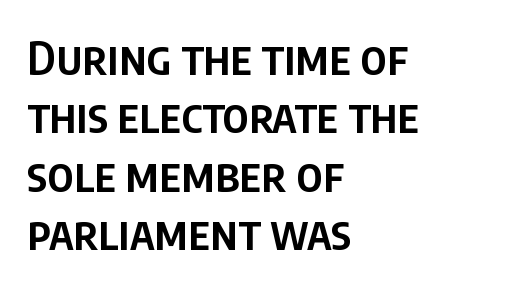
Q: Is the text bold? A: Semi-bold.
Q: Is the text italic (slanted)? A: No, it is upright.
Q: Is the typeface a serif or a sans-serif typeface? A: Sans-serif.
Q: Is the text underlined? A: No.
Q: How is the paragraph aligned? A: Left-aligned.
Q: Is the spacing between letters normal or unusually wide? A: Normal.
Q: Is the spacing between lines tight, normal or loose? A: Normal.
Q: Width (condensed, normal, or wide)? A: Condensed.
Q: Stroke contrast? A: Low.
Q: x-height? A: Large.
Q: Monospaced? A: No.
